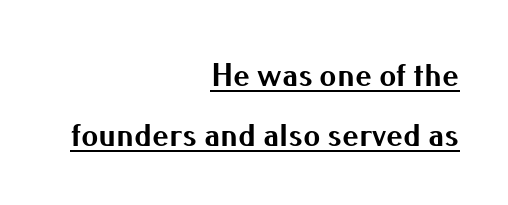
Q: Is the text bold? A: Yes.
Q: Is the text italic (slanted)? A: No, it is upright.
Q: Is the typeface a serif or a sans-serif typeface? A: Sans-serif.
Q: Is the text underlined? A: Yes.
Q: How is the paragraph aligned? A: Right-aligned.
Q: Is the spacing between letters normal or unusually wide? A: Normal.
Q: Width (condensed, normal, or wide)? A: Normal.
Q: Stroke contrast? A: Medium.
Q: x-height? A: Small.
Q: Monospaced? A: No.
